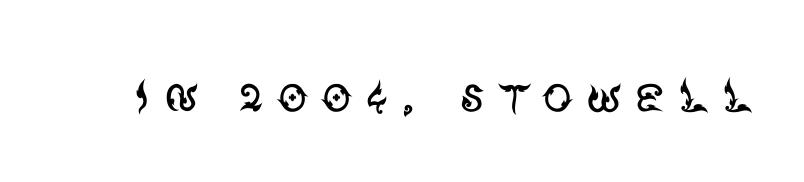
Q: Is the text bold? A: No.
Q: Is the text italic (slanted)? A: No, it is upright.
Q: Is the typeface a serif or a sans-serif typeface? A: Sans-serif.
Q: Is the text underlined? A: No.
Q: Width (condensed, normal, or wide)? A: Normal.
Q: Stroke contrast? A: Medium.
Q: x-height? A: Large.
Q: Monospaced? A: No.
